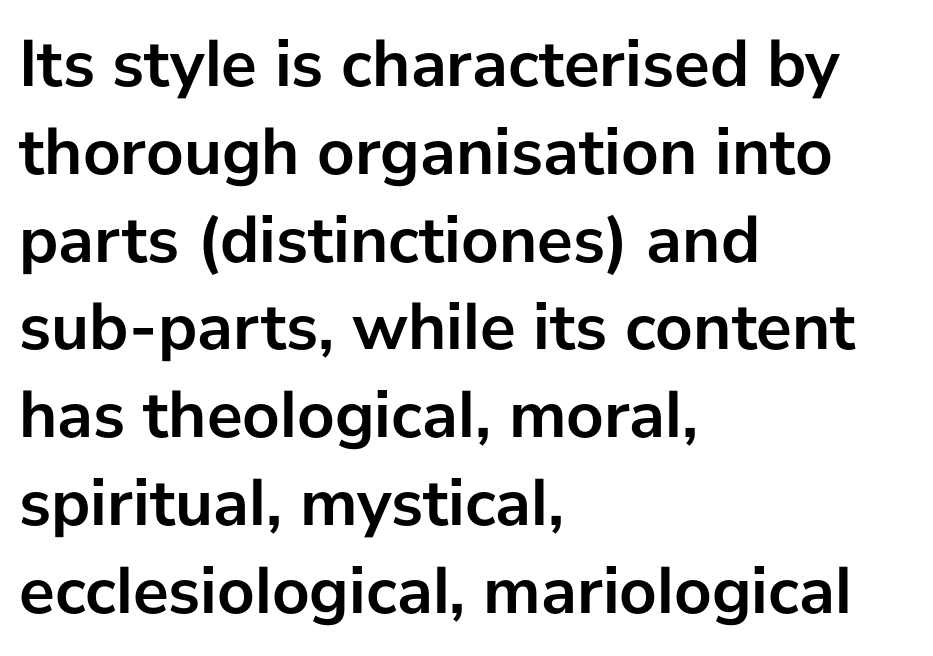
The image shows 67 px semibold sans-serif type, upright; set left-aligned, normal line spacing (1.31x), normal letter spacing, not underlined; low stroke contrast and a medium x-height.
